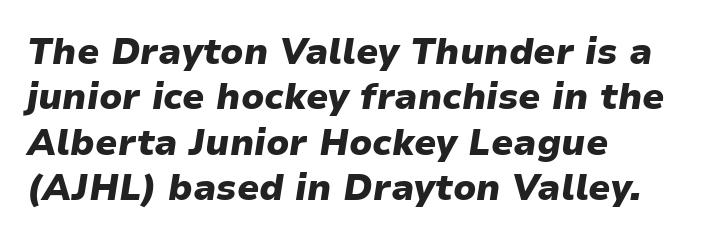
Q: Is the text bold? A: Yes.
Q: Is the text italic (slanted)? A: Yes, it leans right by about 9 degrees.
Q: Is the text underlined? A: No.
Q: How is the paragraph aligned? A: Left-aligned.
Q: Is the spacing between letters normal or unusually wide? A: Normal.
Q: Is the spacing between lines tight, normal or loose? A: Normal.
Q: Width (condensed, normal, or wide)? A: Normal.
Q: Stroke contrast? A: Low.
Q: x-height? A: Medium.
Q: Monospaced? A: No.
